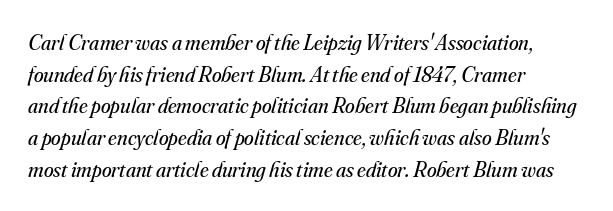
{"italic": "yes", "lean": "right", "slant_degrees": 16, "bold": "no", "underline": "no", "align": "left", "line_spacing": "normal", "line_spacing_ratio": 1.44, "letter_spacing": "normal", "letter_spacing_em": 0.0, "glyph_px": 22}
